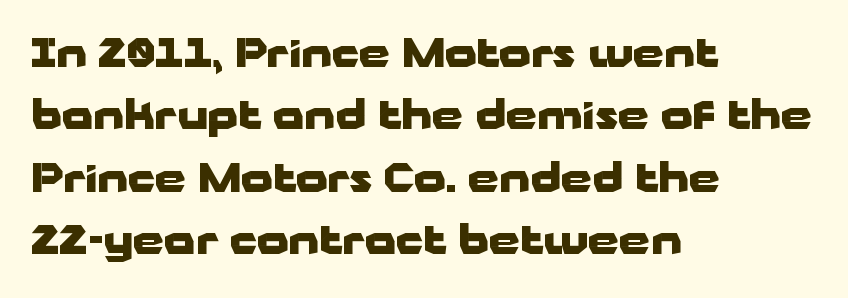
The image shows 40 px heavy, wide sans-serif type, upright; set left-aligned, normal line spacing (1.56x), normal letter spacing, not underlined; low stroke contrast and a medium x-height.
